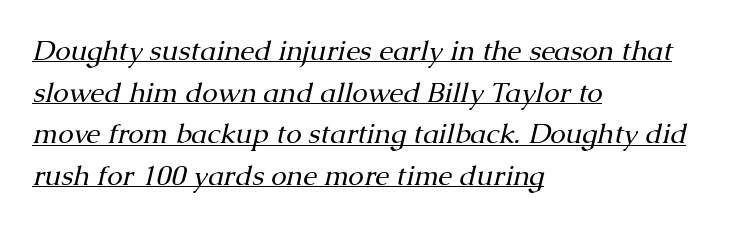
The image shows 28 px regular-weight serif type, italic (leaning right); set left-aligned, normal line spacing (1.49x), normal letter spacing, underlined; medium stroke contrast and a medium x-height.
